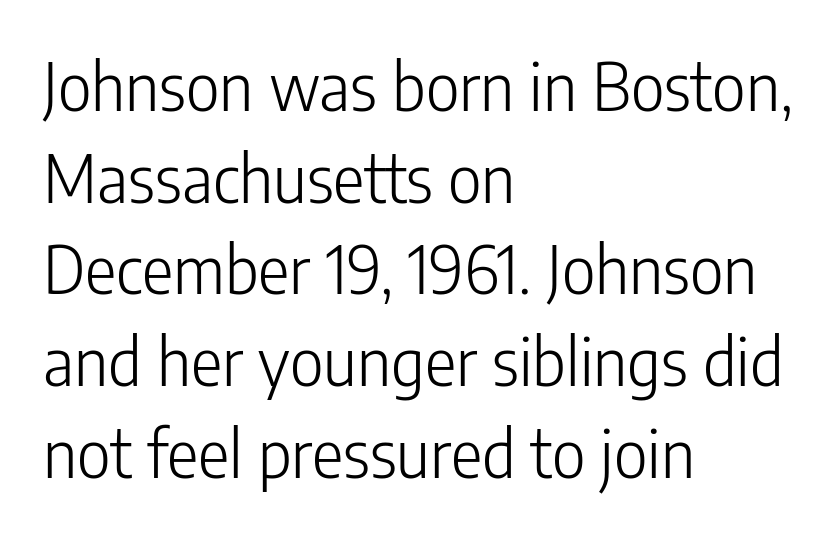
Q: Is the text bold? A: No.
Q: Is the text italic (slanted)? A: No, it is upright.
Q: Is the typeface a serif or a sans-serif typeface? A: Sans-serif.
Q: Is the text underlined? A: No.
Q: How is the paragraph aligned? A: Left-aligned.
Q: Is the spacing between letters normal or unusually wide? A: Normal.
Q: Is the spacing between lines tight, normal or loose? A: Normal.
Q: Width (condensed, normal, or wide)? A: Condensed.
Q: Stroke contrast? A: Low.
Q: x-height? A: Medium.
Q: Monospaced? A: No.
